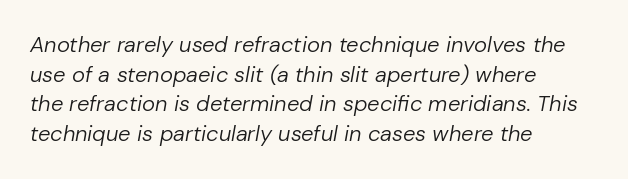
The image shows 22 px text type, italic (leaning right); set left-aligned, normal line spacing (1.35x), normal letter spacing, not underlined.
